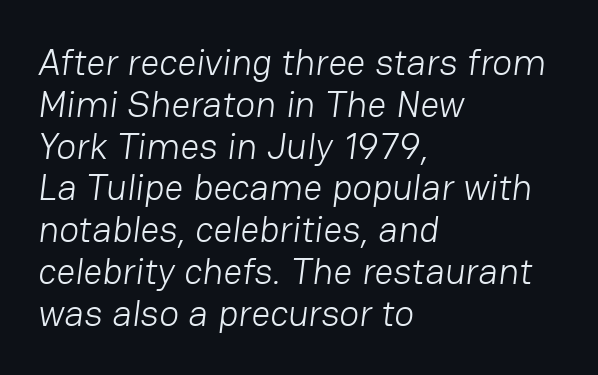
{"serif": "no", "bold": "no", "weight": "light", "width": "normal", "stroke_contrast": "low", "x_height": "medium", "monospaced": "no", "underline": "no", "align": "left", "line_spacing": "tight", "line_spacing_ratio": 1.13, "letter_spacing": "normal", "letter_spacing_em": 0.0, "glyph_px": 37}
